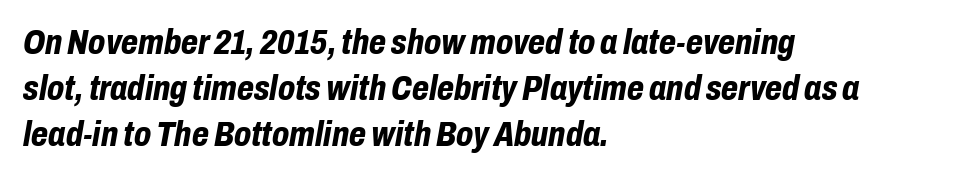
The image shows 35 px bold, condensed type, italic (leaning right); set left-aligned, normal line spacing (1.31x), normal letter spacing, not underlined; low stroke contrast and a medium x-height.
